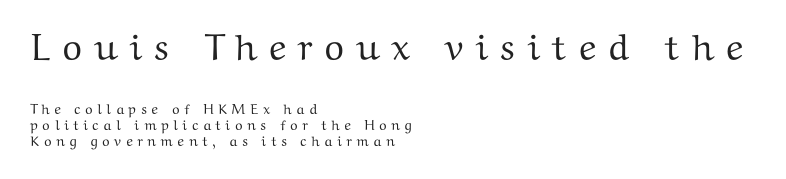
{"serif": "yes", "italic": "no", "width": "wide", "stroke_contrast": "medium", "x_height": "medium", "monospaced": "no", "underline": "no", "align": "left", "line_spacing": "tight", "line_spacing_ratio": 1.14, "letter_spacing": "wide", "letter_spacing_em": 0.3, "larger_block": "first", "size_ratio": 2.64, "glyph_px": 37}
